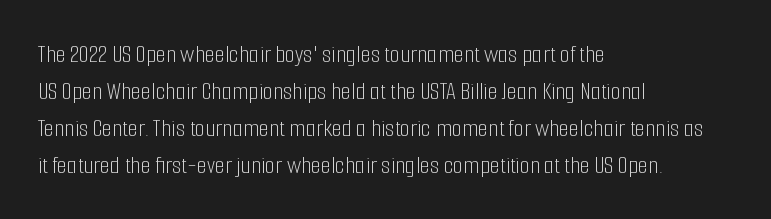
Q: Is the text bold? A: No.
Q: Is the text italic (slanted)? A: No, it is upright.
Q: Is the text underlined? A: No.
Q: How is the paragraph aligned? A: Left-aligned.
Q: Is the spacing between letters normal or unusually wide? A: Normal.
Q: Is the spacing between lines tight, normal or loose? A: Normal.
